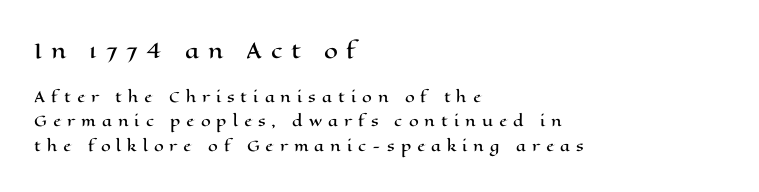
{"italic": "no", "underline": "no", "align": "left", "line_spacing_ratio": 1.75, "letter_spacing": "wide", "letter_spacing_em": 0.43, "larger_block": "first", "size_ratio": 1.43, "glyph_px": 20}
